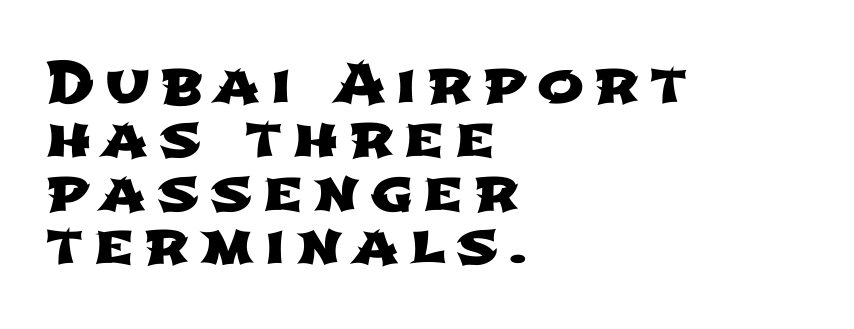
{"serif": "no", "width": "wide", "stroke_contrast": "low", "x_height": "medium", "monospaced": "no", "underline": "no", "align": "left", "line_spacing": "tight", "line_spacing_ratio": 0.96, "glyph_px": 56}
